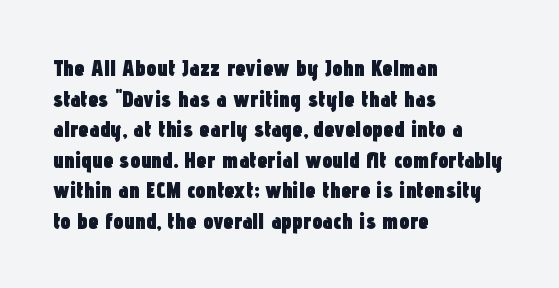
{"italic": "no", "bold": "yes", "underline": "no", "align": "left", "line_spacing": "normal", "line_spacing_ratio": 1.33, "letter_spacing": "normal", "letter_spacing_em": 0.0, "glyph_px": 23}
